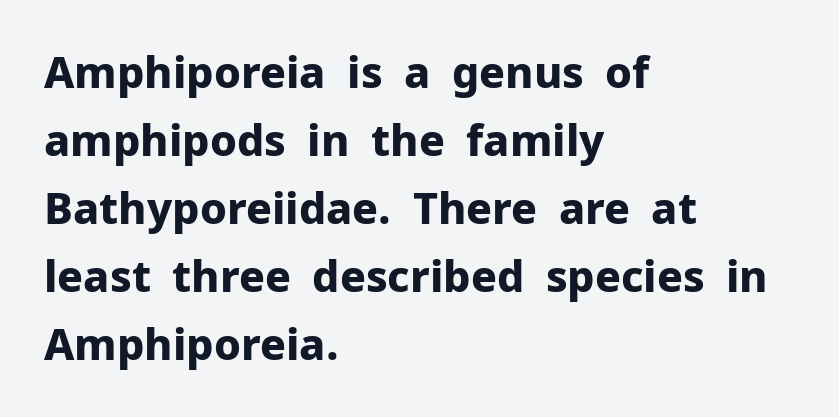
The passage shown is typeset with a sans-serif family. Looks like regular typesetting: each glyph gets only the width it needs. Notice how descenders clear the ascenders below comfortably — that's standard leading. Descenders hang freely into open space.
